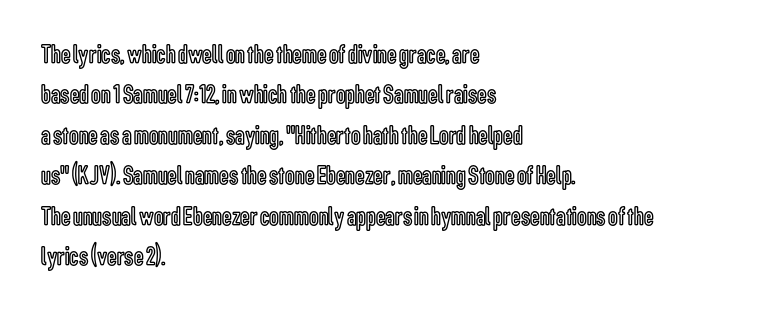
Q: Is the text italic (slanted)? A: No, it is upright.
Q: Is the text underlined? A: No.
Q: How is the paragraph aligned? A: Left-aligned.
Q: Is the spacing between letters normal or unusually wide? A: Normal.
Q: Is the spacing between lines tight, normal or loose? A: Normal.
